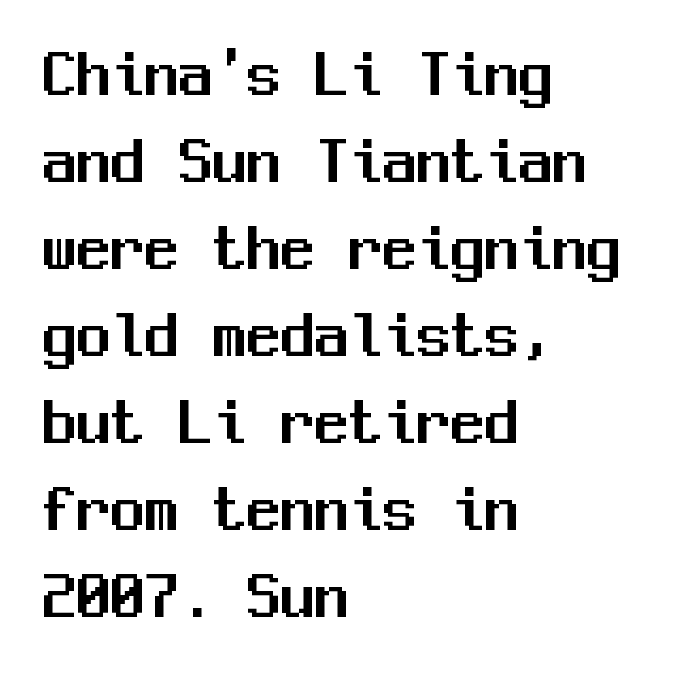
Q: Is the text italic (slanted)? A: No, it is upright.
Q: Is the typeface a serif or a sans-serif typeface? A: Sans-serif.
Q: Is the text underlined? A: No.
Q: How is the paragraph aligned? A: Left-aligned.
Q: Is the spacing between letters normal or unusually wide? A: Normal.
Q: Is the spacing between lines tight, normal or loose? A: Normal.
Q: Width (condensed, normal, or wide)? A: Normal.
Q: Stroke contrast? A: Medium.
Q: x-height? A: Medium.
Q: Monospaced? A: Yes.
